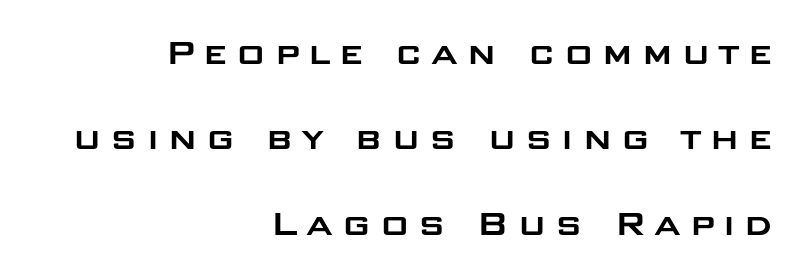
The image shows 41 px wide sans-serif type, upright; set right-aligned, loose line spacing (2.08x), not underlined; low stroke contrast and a large x-height.
